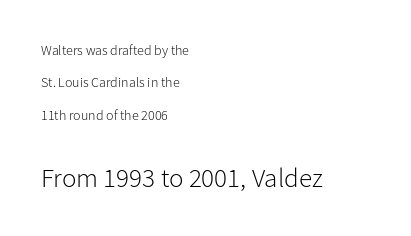
The designer gave the closing block more size than the opening block. Widely set lines give the paragraph a tall, airy silhouette. Compared with a typical body face, this is equally light or lighter still. No italicization has been applied; the sample stays upright. Underline: absent.
